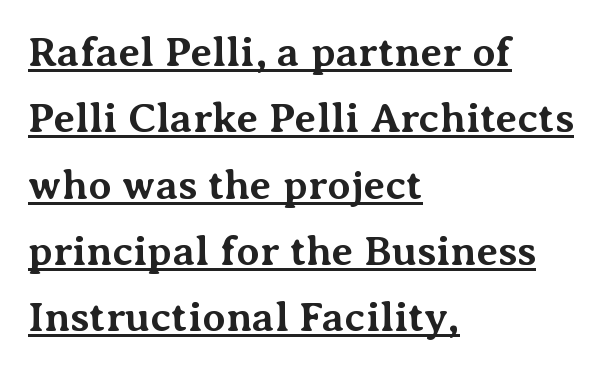
Q: Is the text bold? A: Yes.
Q: Is the text italic (slanted)? A: No, it is upright.
Q: Is the typeface a serif or a sans-serif typeface? A: Serif.
Q: Is the text underlined? A: Yes.
Q: How is the paragraph aligned? A: Left-aligned.
Q: Is the spacing between letters normal or unusually wide? A: Normal.
Q: Is the spacing between lines tight, normal or loose? A: Normal.
Q: Width (condensed, normal, or wide)? A: Normal.
Q: Stroke contrast? A: Medium.
Q: x-height? A: Medium.
Q: Monospaced? A: No.
